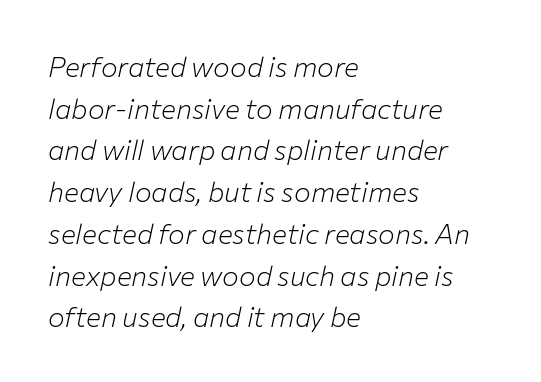
{"italic": "yes", "lean": "right", "slant_degrees": 12, "bold": "no", "weight": "light", "width": "normal", "stroke_contrast": "low", "x_height": "medium", "monospaced": "no", "underline": "no", "align": "left", "line_spacing": "normal", "line_spacing_ratio": 1.49, "letter_spacing": "normal", "letter_spacing_em": 0.0, "glyph_px": 28}
